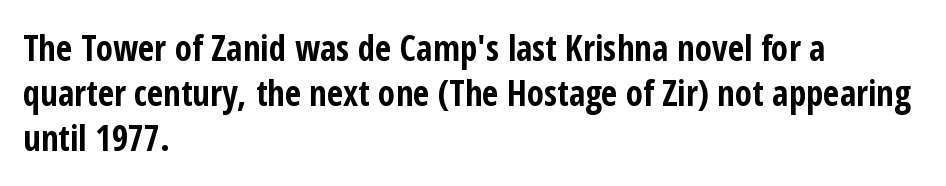
Q: Is the text bold? A: Yes.
Q: Is the text italic (slanted)? A: No, it is upright.
Q: Is the typeface a serif or a sans-serif typeface? A: Sans-serif.
Q: Is the text underlined? A: No.
Q: How is the paragraph aligned? A: Left-aligned.
Q: Is the spacing between letters normal or unusually wide? A: Normal.
Q: Is the spacing between lines tight, normal or loose? A: Normal.
Q: Width (condensed, normal, or wide)? A: Condensed.
Q: Stroke contrast? A: Low.
Q: x-height? A: Medium.
Q: Monospaced? A: No.
